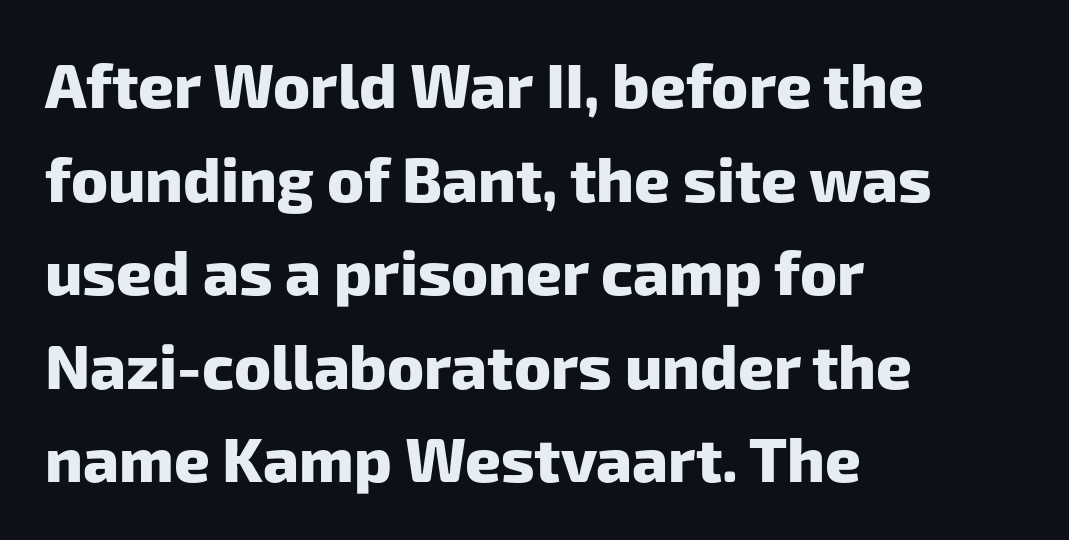
Q: Is the text bold? A: Yes.
Q: Is the typeface a serif or a sans-serif typeface? A: Sans-serif.
Q: Is the text underlined? A: No.
Q: How is the paragraph aligned? A: Left-aligned.
Q: Is the spacing between letters normal or unusually wide? A: Normal.
Q: Is the spacing between lines tight, normal or loose? A: Normal.
Q: Width (condensed, normal, or wide)? A: Normal.
Q: Stroke contrast? A: Low.
Q: x-height? A: Medium.
Q: Monospaced? A: No.
